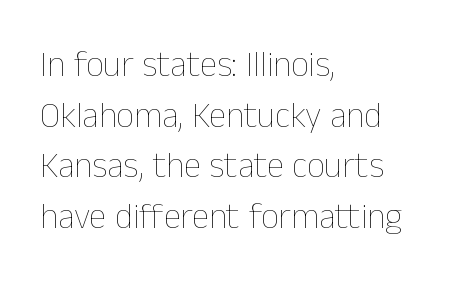
Q: Is the text bold? A: No.
Q: Is the text italic (slanted)? A: No, it is upright.
Q: Is the text underlined? A: No.
Q: How is the paragraph aligned? A: Left-aligned.
Q: Is the spacing between letters normal or unusually wide? A: Normal.
Q: Is the spacing between lines tight, normal or loose? A: Normal.
Q: Width (condensed, normal, or wide)? A: Normal.
Q: Stroke contrast? A: Low.
Q: x-height? A: Medium.
Q: Monospaced? A: No.
